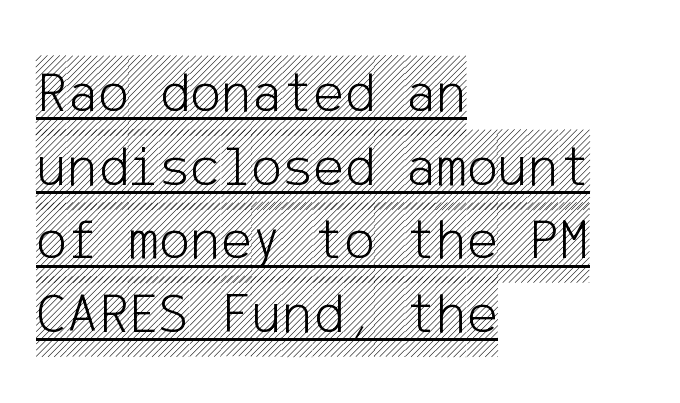
Q: Is the text italic (slanted)? A: No, it is upright.
Q: Is the text underlined? A: Yes.
Q: How is the paragraph aligned? A: Left-aligned.
Q: Is the spacing between letters normal or unusually wide? A: Normal.
Q: Is the spacing between lines tight, normal or loose? A: Normal.
Q: Width (condensed, normal, or wide)? A: Condensed.
Q: x-height? A: Large.
